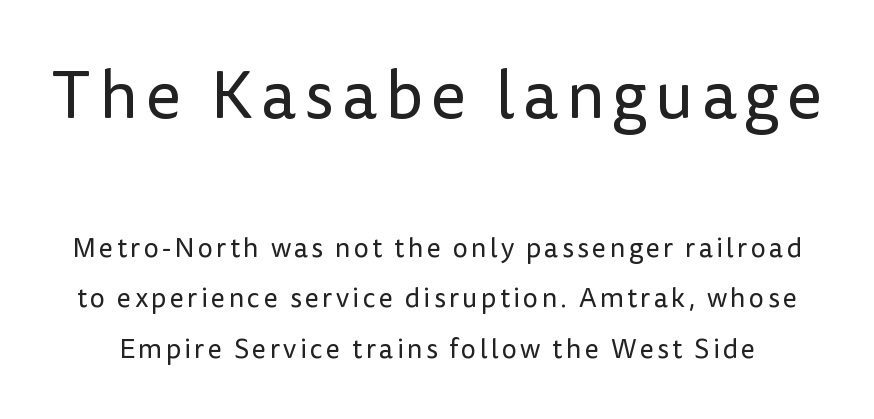
{"serif": "no", "italic": "no", "bold": "no", "weight": "regular", "width": "normal", "stroke_contrast": "low", "x_height": "medium", "monospaced": "no", "underline": "no", "line_spacing_ratio": 1.88, "larger_block": "first", "size_ratio": 2.48, "glyph_px": 67}
